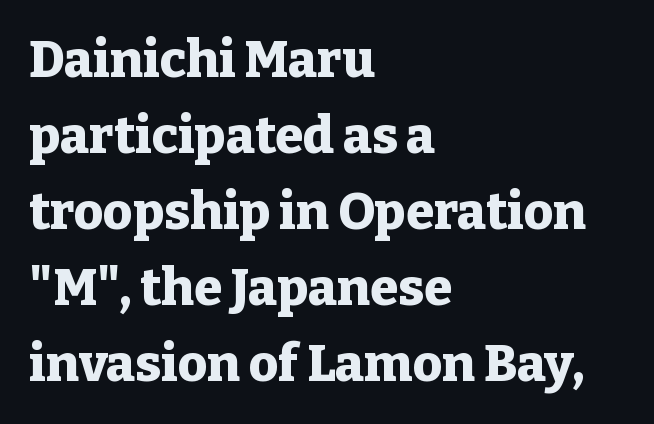
Q: Is the text bold? A: Yes.
Q: Is the text italic (slanted)? A: No, it is upright.
Q: Is the typeface a serif or a sans-serif typeface? A: Serif.
Q: Is the text underlined? A: No.
Q: How is the paragraph aligned? A: Left-aligned.
Q: Is the spacing between letters normal or unusually wide? A: Normal.
Q: Is the spacing between lines tight, normal or loose? A: Normal.
Q: Width (condensed, normal, or wide)? A: Normal.
Q: Stroke contrast? A: Low.
Q: x-height? A: Medium.
Q: Monospaced? A: No.
